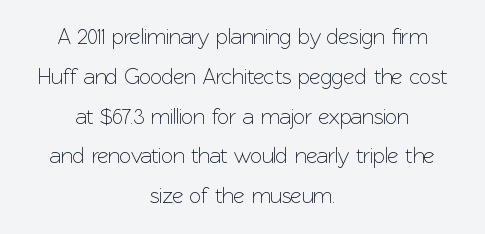
The passage is arranged like a title page — every line centered. Quick note: underline off. Short note: letters normally spaced. The type sits square on the baseline with zero lean.
